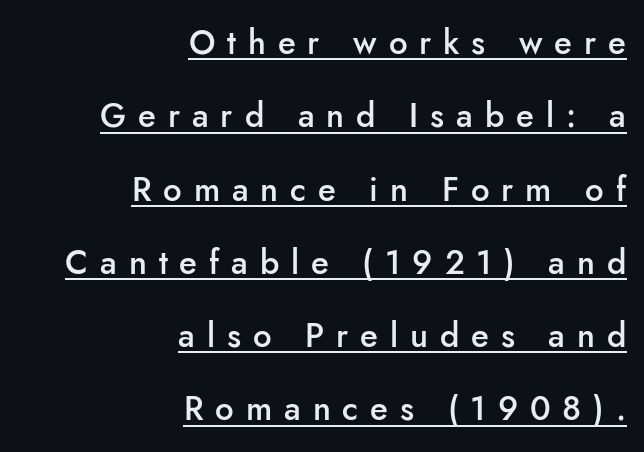
Q: Is the text bold? A: Semi-bold.
Q: Is the text italic (slanted)? A: No, it is upright.
Q: Is the typeface a serif or a sans-serif typeface? A: Sans-serif.
Q: Is the text underlined? A: Yes.
Q: How is the paragraph aligned? A: Right-aligned.
Q: Is the spacing between letters normal or unusually wide? A: Unusually wide.
Q: Is the spacing between lines tight, normal or loose? A: Loose.
Q: Width (condensed, normal, or wide)? A: Normal.
Q: Stroke contrast? A: Low.
Q: x-height? A: Small.
Q: Monospaced? A: No.
